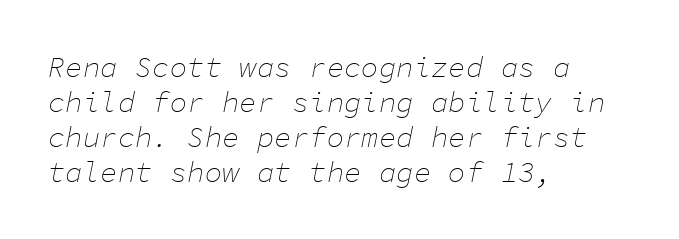
The image shows 29 px thin type, italic (leaning right), monospaced; set left-aligned, line spacing 1.21x, normal letter spacing, not underlined; low stroke contrast and a medium x-height.
